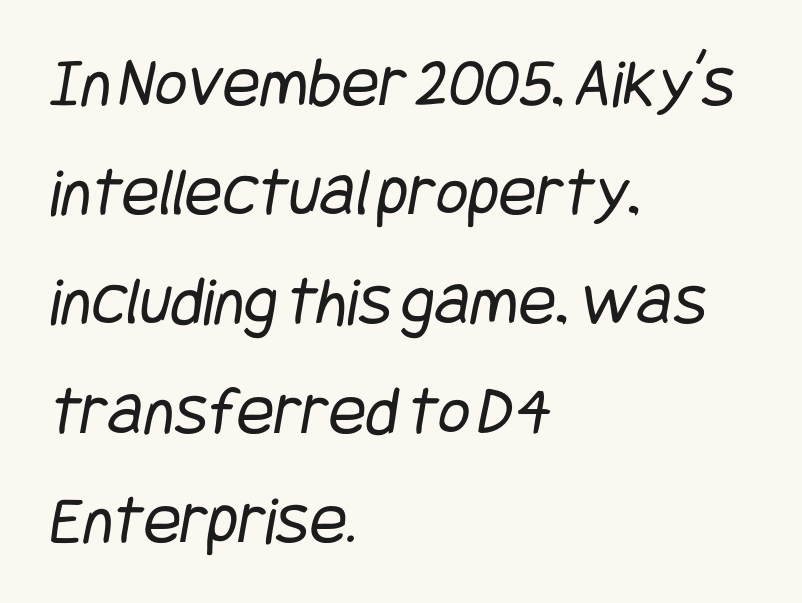
All the whitespace from short lines collects on the right. The leading is moderate, giving the passage an even texture. The gap between lines stays unmarked. Stroke mass is kept to a normal reading level or below. Here the glyphs are tracked normally, forming tight word shapes.
